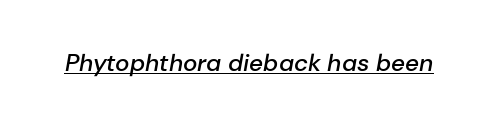
The image shows 24 px text type, italic (leaning right); set normal letter spacing, underlined.
